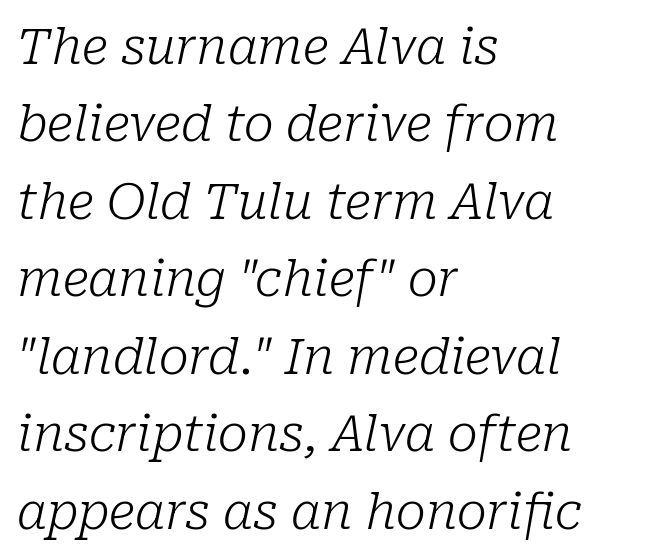
Q: Is the text bold? A: No.
Q: Is the text italic (slanted)? A: Yes, it leans right by about 10 degrees.
Q: Is the typeface a serif or a sans-serif typeface? A: Serif.
Q: Is the text underlined? A: No.
Q: How is the paragraph aligned? A: Left-aligned.
Q: Is the spacing between letters normal or unusually wide? A: Normal.
Q: Is the spacing between lines tight, normal or loose? A: Normal.
Q: Width (condensed, normal, or wide)? A: Normal.
Q: Stroke contrast? A: Low.
Q: x-height? A: Medium.
Q: Monospaced? A: No.
